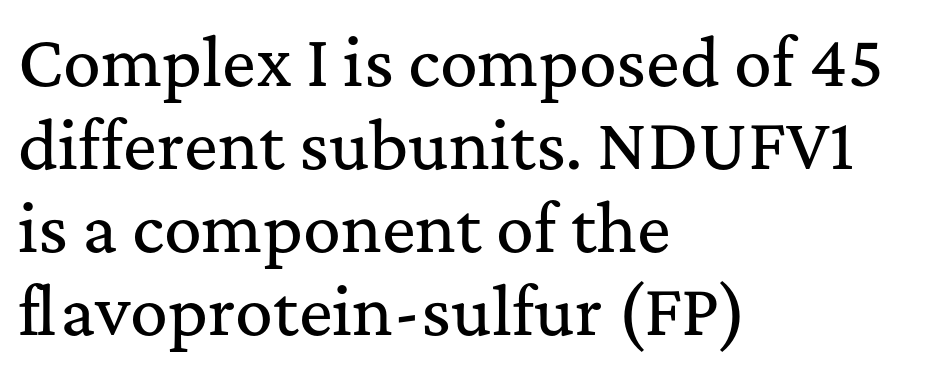
{"serif": "yes", "italic": "no", "width": "normal", "stroke_contrast": "medium", "x_height": "medium", "monospaced": "no", "underline": "no", "align": "left", "line_spacing": "normal", "line_spacing_ratio": 1.32, "letter_spacing": "normal", "letter_spacing_em": 0.0, "glyph_px": 63}
